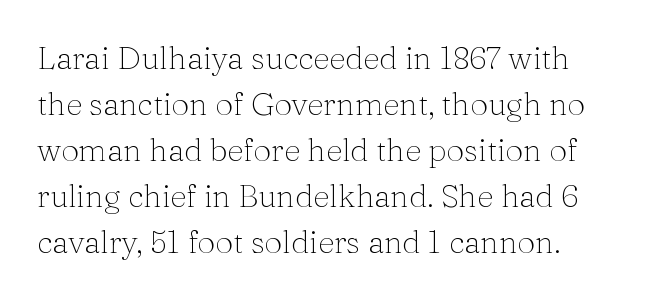
The space beneath each line is pristine and unruled. Heaviness? Minimal to ordinary, like unemphasized prose. Small tapered or slab feet sit at the stroke ends, so this counts as serif. Is this a fixed-width face? No — the glyphs have proportional, varying widths. This sample uses plain, unmodified letter spacing.
